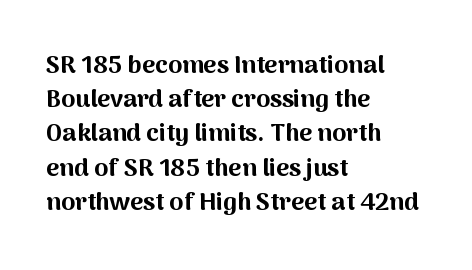
{"italic": "no", "bold": "yes", "underline": "no", "align": "left", "line_spacing": "normal", "line_spacing_ratio": 1.37, "letter_spacing": "normal", "letter_spacing_em": 0.0, "glyph_px": 25}
